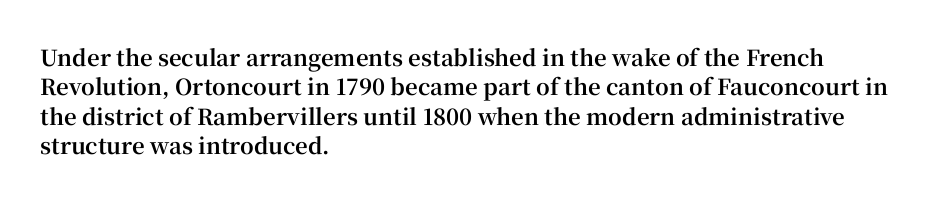
{"italic": "no", "bold": "yes", "underline": "no", "align": "left", "line_spacing": "normal", "line_spacing_ratio": 1.34, "letter_spacing": "normal", "letter_spacing_em": 0.0, "glyph_px": 22}
